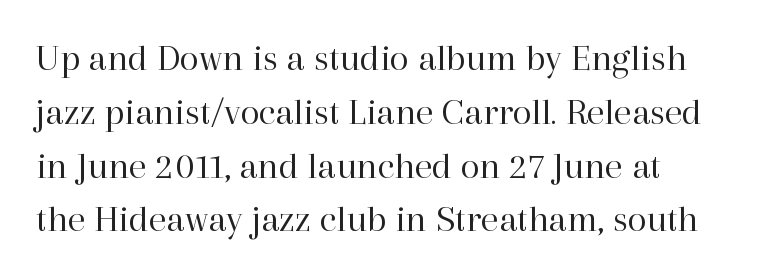
Q: Is the text bold? A: No.
Q: Is the text italic (slanted)? A: No, it is upright.
Q: Is the typeface a serif or a sans-serif typeface? A: Serif.
Q: Is the text underlined? A: No.
Q: Is the spacing between letters normal or unusually wide? A: Normal.
Q: Is the spacing between lines tight, normal or loose? A: Normal.
Q: Width (condensed, normal, or wide)? A: Normal.
Q: Stroke contrast? A: High.
Q: x-height? A: Medium.
Q: Monospaced? A: No.
